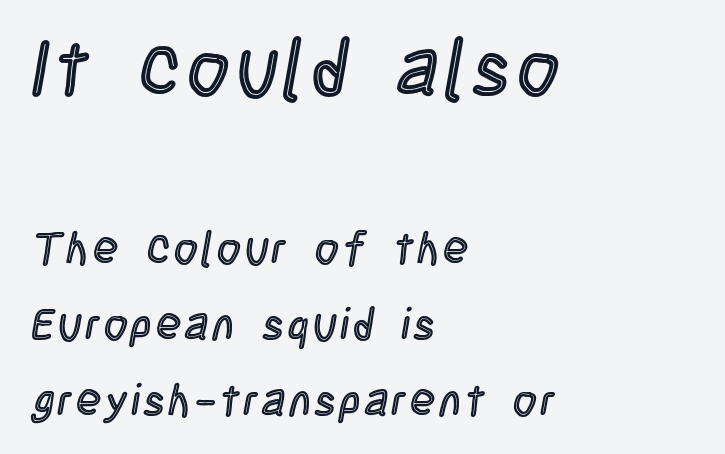
The vertical gap from one line to the next is medium. Left-aligned paragraph, ragged on the right. The initial chunk of copy outweighs the following chunk in type size. The space directly below the letters is spotless.
